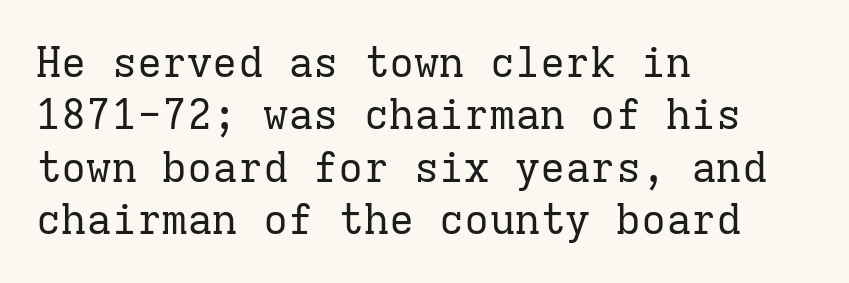
The image shows 42 px regular-weight serif type, upright, monospaced; set left-aligned, normal line spacing (1.25x), normal letter spacing, not underlined; low stroke contrast and a medium x-height.
